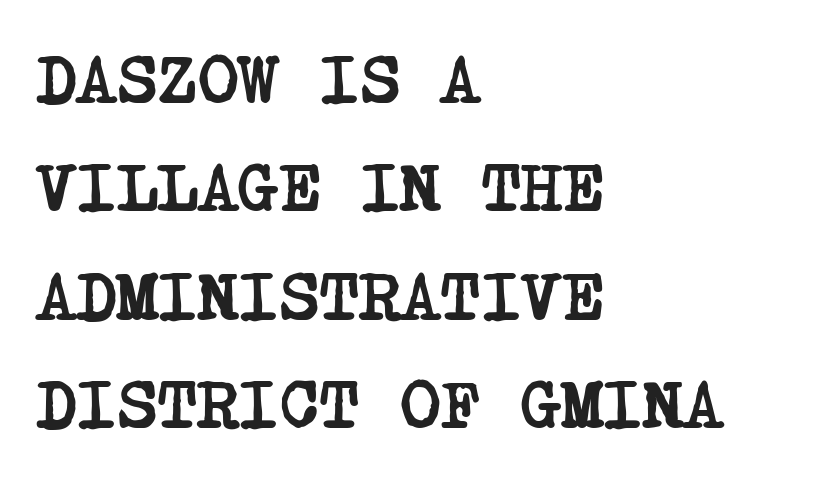
The image shows 69 px semibold, condensed serif type; set left-aligned, normal line spacing (1.57x), normal letter spacing, not underlined; low stroke contrast and a large x-height.
